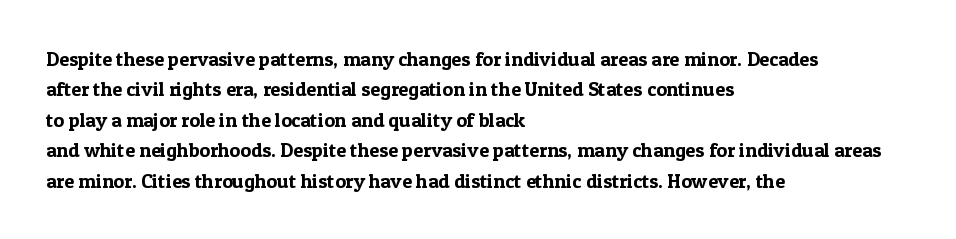
Characters follow at the spacing the type designer built in. The line-height multiplier appears to be the usual default. Just letters on the line, the space beneath them empty. It's the straight-up-and-down kind of type. Each line starts at the same left margin while the right side varies.
